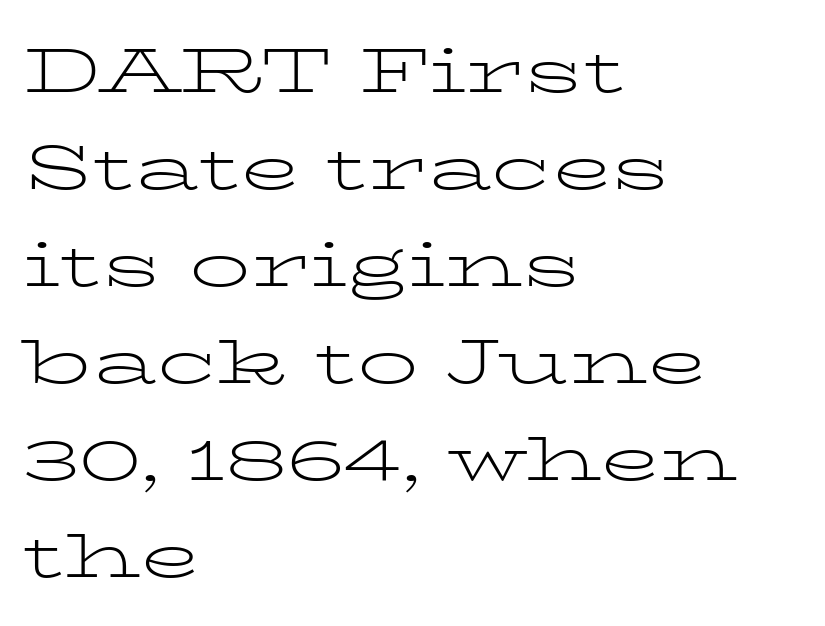
The image shows 61 px light, wide serif type, upright; set left-aligned, normal line spacing (1.59x), normal letter spacing, not underlined; low stroke contrast and a medium x-height.
